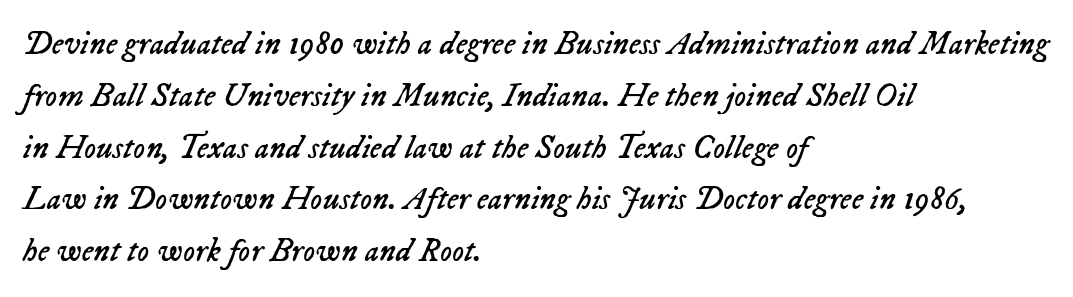
The image shows 33 px regular-weight type, italic (leaning right); set left-aligned, normal line spacing (1.57x), normal letter spacing, not underlined; low stroke contrast and a medium x-height.
